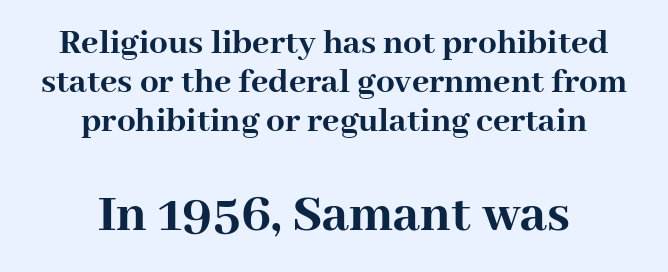
Q: Is the text bold? A: Yes.
Q: Is the text italic (slanted)? A: No, it is upright.
Q: Is the typeface a serif or a sans-serif typeface? A: Serif.
Q: Is the text underlined? A: No.
Q: How is the paragraph aligned? A: Centered.
Q: Is the spacing between letters normal or unusually wide? A: Normal.
Q: Is the spacing between lines tight, normal or loose? A: Tight.
Q: Which block of text is set in a larger size, the first (top) or the second (bottom)? A: The second (bottom) one.
Q: Width (condensed, normal, or wide)? A: Normal.
Q: Stroke contrast? A: High.
Q: x-height? A: Medium.
Q: Monospaced? A: No.
